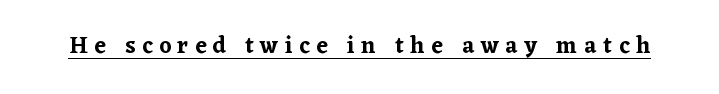
Posture: upright roman. The horizontal fit of the characters is loose and conspicuously gappy. Emphasis is given by a line drawn under the lettering.
